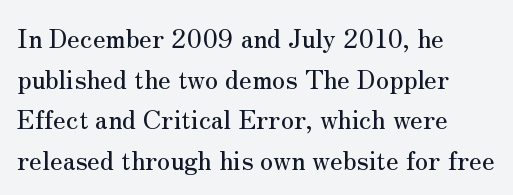
The image shows 26 px text type, upright; set left-aligned, normal line spacing (1.56x), normal letter spacing, not underlined.
